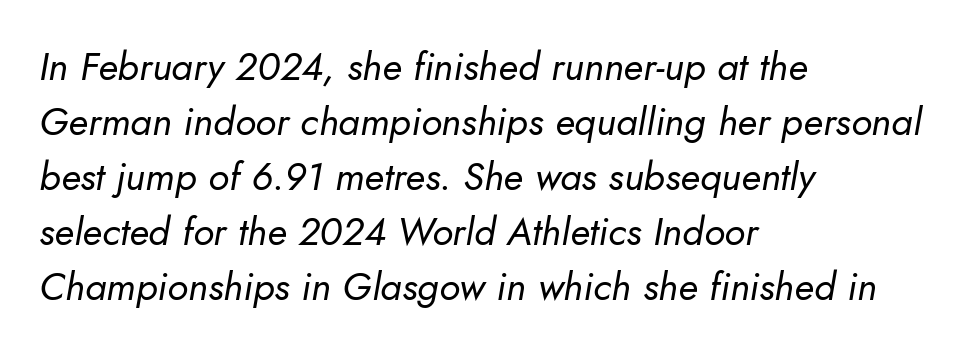
The rendering uses natural spacing where letterforms have individual widths. Layout note: lines flush left. The space directly below the letters is spotless. Regular leading. Looking at the ascenders, they clearly lean.
